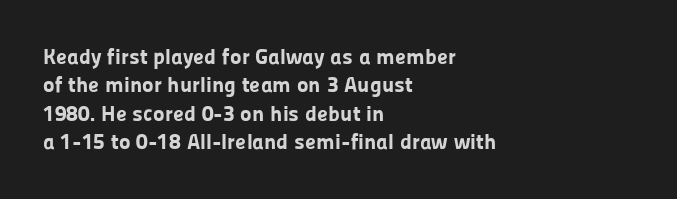
This is the regular roman posture of the typeface. The lines in this sample share a left origin and differ only in where they stop. Standard letterfit; no display-style spreading of the glyphs. Heavy-handed strokes throughout: this text is bold. The space directly below the letters is spotless.
